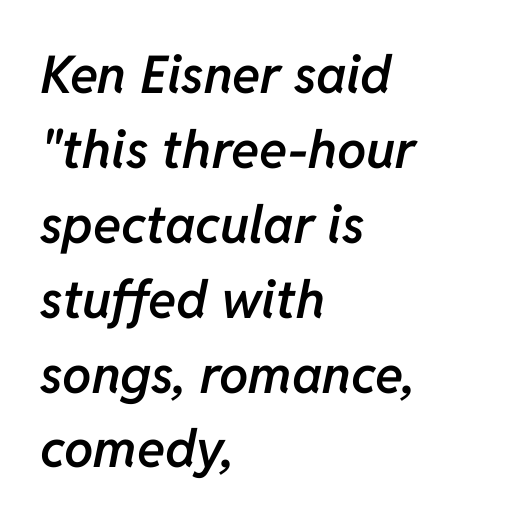
Q: Is the text bold? A: Semi-bold.
Q: Is the text italic (slanted)? A: Yes, it leans right by about 11 degrees.
Q: Is the text underlined? A: No.
Q: How is the paragraph aligned? A: Left-aligned.
Q: Is the spacing between letters normal or unusually wide? A: Normal.
Q: Is the spacing between lines tight, normal or loose? A: Normal.
Q: Width (condensed, normal, or wide)? A: Normal.
Q: Stroke contrast? A: Low.
Q: x-height? A: Medium.
Q: Monospaced? A: No.
